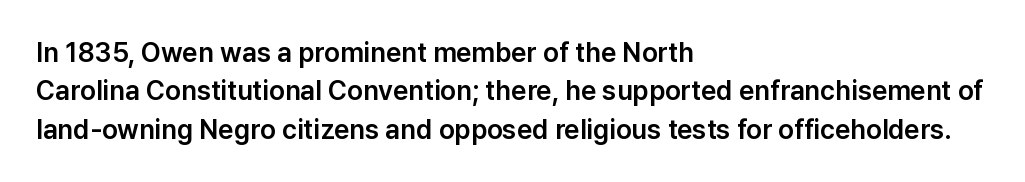
The image shows 27 px text type, upright; set left-aligned, normal line spacing (1.42x), normal letter spacing, not underlined.
